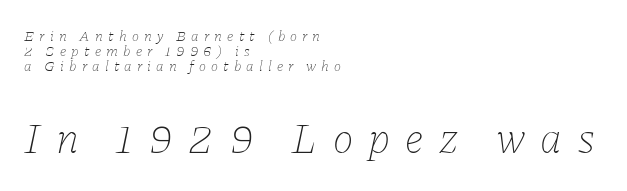
{"italic": "yes", "lean": "right", "slant_degrees": 11, "bold": "no", "weight": "thin", "width": "normal", "stroke_contrast": "low", "x_height": "medium", "monospaced": "no", "underline": "no", "align": "left", "line_spacing": "tight", "line_spacing_ratio": 0.99, "letter_spacing": "wide", "letter_spacing_em": 0.35, "larger_block": "second", "size_ratio": 2.93, "glyph_px": 44}
